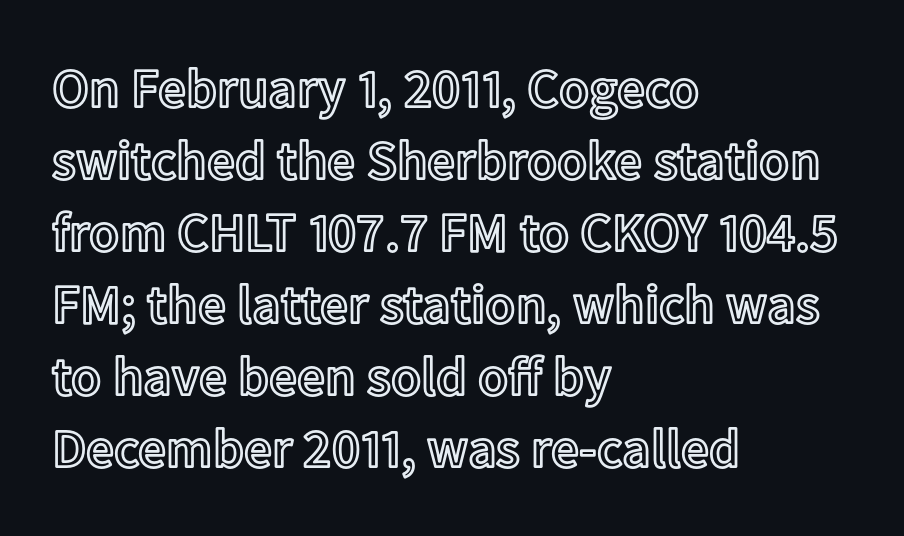
{"italic": "no", "width": "normal", "x_height": "medium", "monospaced": "no", "underline": "no", "align": "left", "line_spacing": "normal", "line_spacing_ratio": 1.31, "letter_spacing": "normal", "letter_spacing_em": 0.0, "glyph_px": 55}
